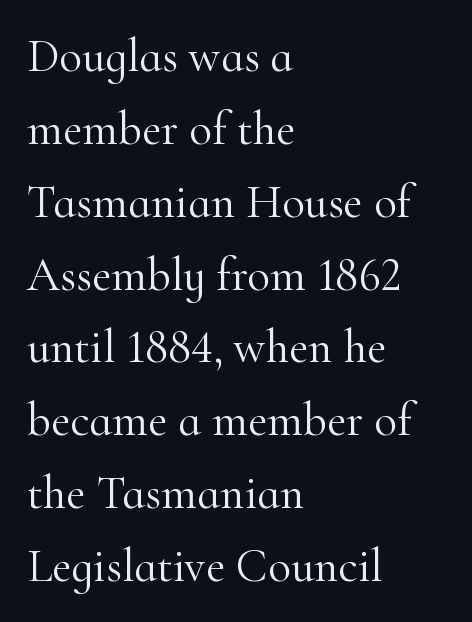
The image shows 47 px light serif type, upright; set left-aligned, normal line spacing (1.55x), normal letter spacing, not underlined; high stroke contrast and a small x-height.
